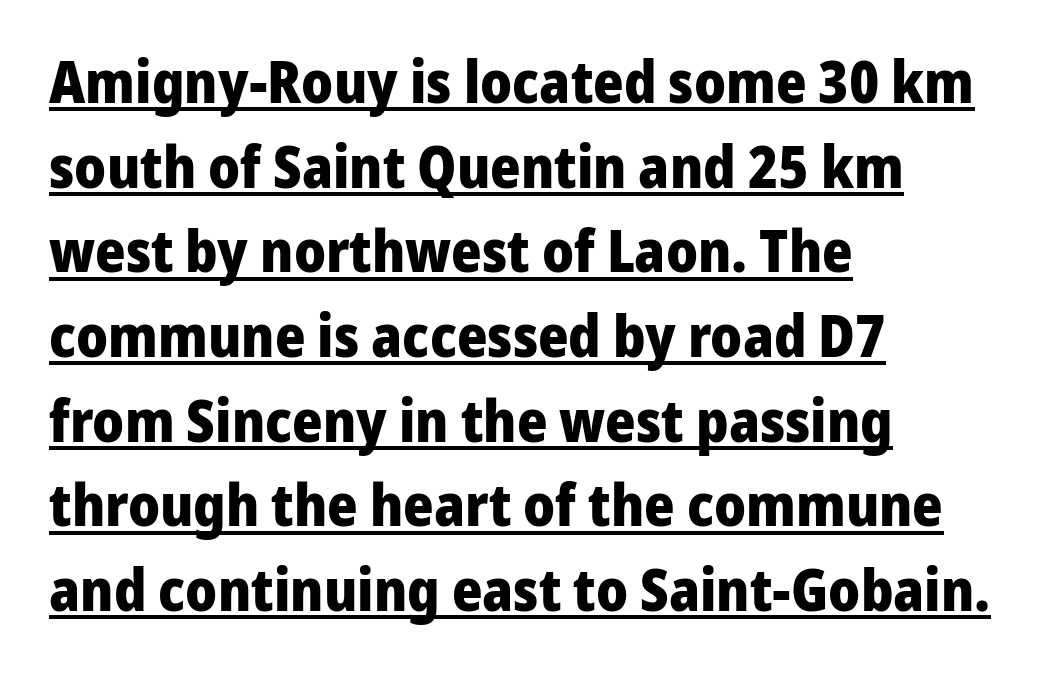
Caption: multi-line text, flush left, ragged right. Does extra space separate the letters? No, they use regular spacing. Each line of the rendering has a horizontal stroke beneath the glyphs. Ordinary non-slanted type is in use. Pretty heavy lettering here — definitely bold.
